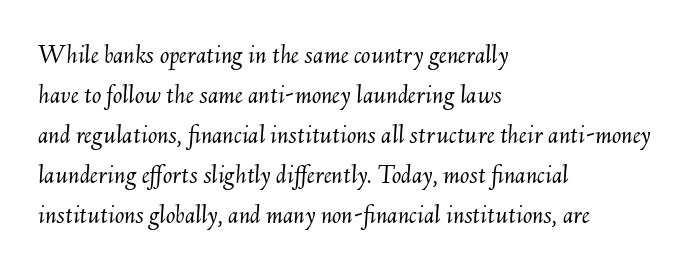
The image shows 28 px light type, italic (leaning right); set left-aligned, normal line spacing (1.43x), normal letter spacing, not underlined; medium stroke contrast and a small x-height.
